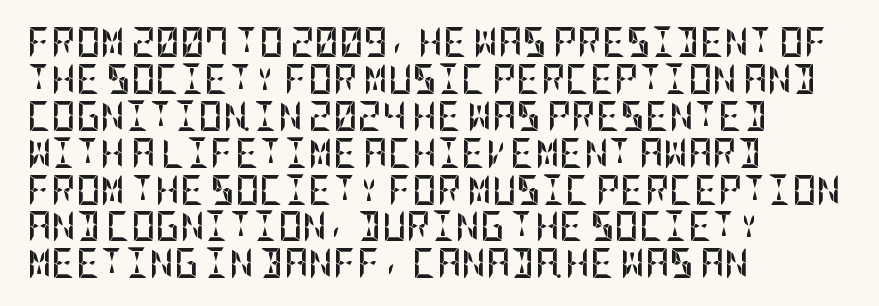
{"serif": "no", "italic": "no", "bold": "yes", "weight": "semibold", "width": "condensed", "stroke_contrast": "low", "x_height": "large", "underline": "no", "align": "left", "line_spacing_ratio": 1.23, "letter_spacing": "normal", "letter_spacing_em": 0.0, "glyph_px": 30}
